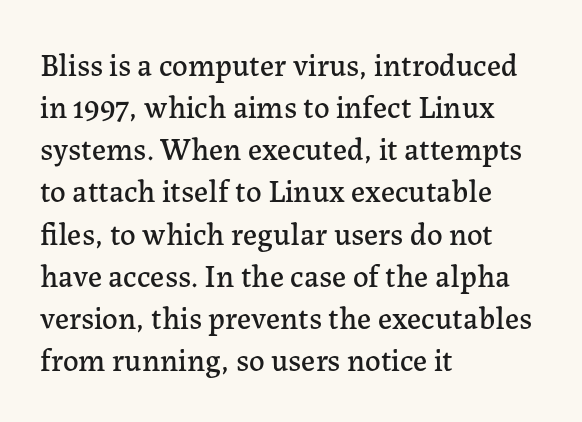
The image shows 31 px serif type, upright; set left-aligned, normal line spacing (1.36x), normal letter spacing, not underlined; low stroke contrast and a medium x-height.
